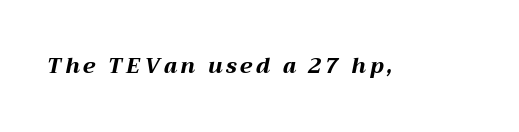
{"italic": "yes", "lean": "right", "slant_degrees": 12, "bold": "yes", "underline": "no", "glyph_px": 21}
